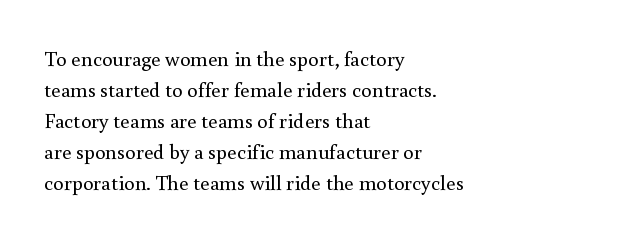
No chunkiness to these letters — they're not bold. The area under the type is left untouched. This rendering uses left alignment, leaving the right contour irregular. The font's upright variant was chosen for this text. Compared with typical body copy, the letter spacing here is the same.
